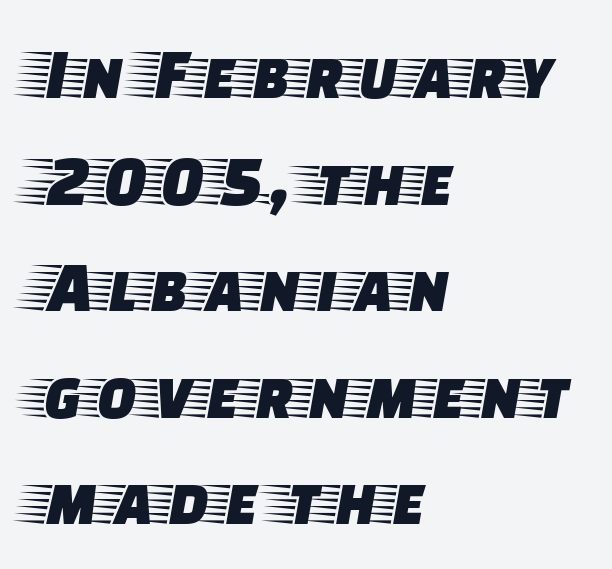
{"serif": "yes", "width": "wide", "stroke_contrast": "low", "x_height": "large", "monospaced": "no", "underline": "no", "align": "left", "line_spacing": "normal", "line_spacing_ratio": 1.44, "letter_spacing": "normal", "letter_spacing_em": 0.0, "glyph_px": 74}
